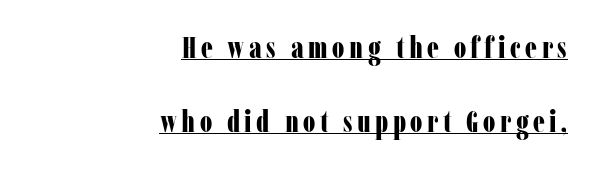
{"serif": "yes", "italic": "no", "bold": "yes", "weight": "bold", "width": "condensed", "stroke_contrast": "low", "x_height": "medium", "monospaced": "no", "underline": "yes", "align": "right", "line_spacing": "loose", "line_spacing_ratio": 2.46, "glyph_px": 30}
